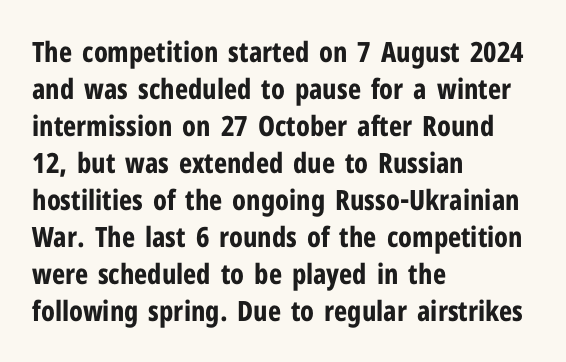
Q: Is the text bold? A: Yes.
Q: Is the text italic (slanted)? A: No, it is upright.
Q: Is the typeface a serif or a sans-serif typeface? A: Sans-serif.
Q: Is the text underlined? A: No.
Q: How is the paragraph aligned? A: Left-aligned.
Q: Is the spacing between letters normal or unusually wide? A: Normal.
Q: Is the spacing between lines tight, normal or loose? A: Normal.
Q: Width (condensed, normal, or wide)? A: Condensed.
Q: Stroke contrast? A: Low.
Q: x-height? A: Medium.
Q: Monospaced? A: No.
